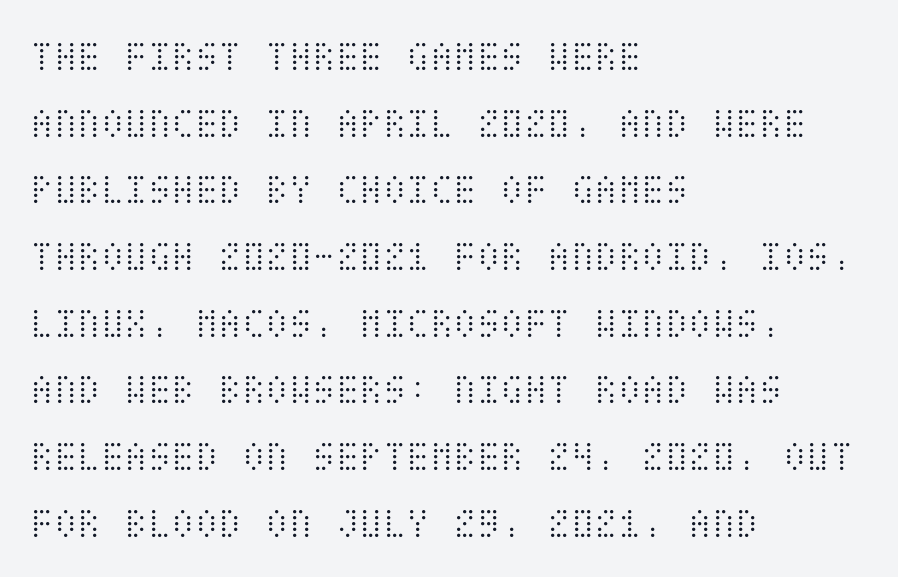
The image shows 43 px light, condensed type, upright; set left-aligned, normal line spacing (1.55x), normal letter spacing, not underlined; medium stroke contrast and a large x-height.
